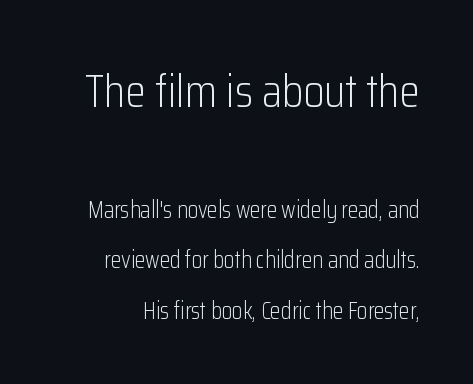
The image shows 47 px light, condensed sans-serif type, upright; set loose line spacing (2.11x), normal letter spacing, not underlined; the first (top) block is 1.96x larger; low stroke contrast and a medium x-height.
